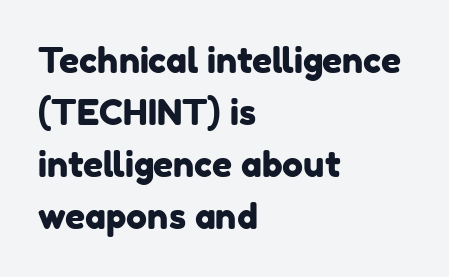
Q: Is the typeface a serif or a sans-serif typeface? A: Sans-serif.
Q: Is the text underlined? A: No.
Q: How is the paragraph aligned? A: Left-aligned.
Q: Is the spacing between letters normal or unusually wide? A: Normal.
Q: Is the spacing between lines tight, normal or loose? A: Normal.
Q: Width (condensed, normal, or wide)? A: Normal.
Q: Stroke contrast? A: Low.
Q: x-height? A: Medium.
Q: Monospaced? A: No.
